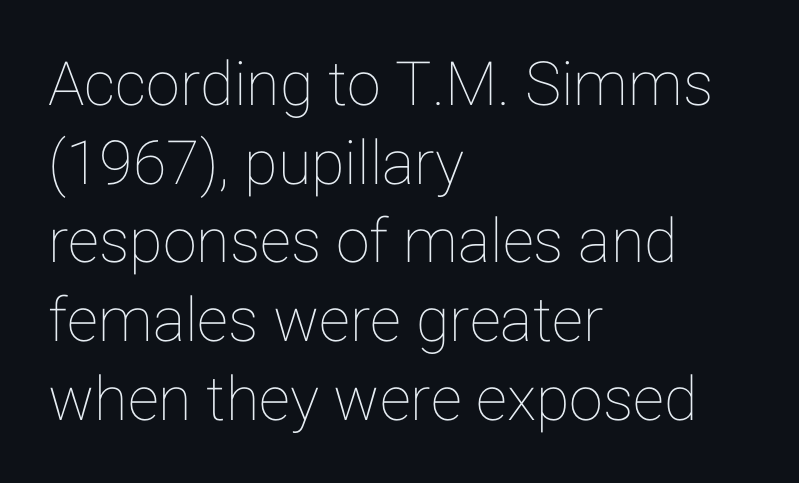
The image shows 61 px text type, upright; set left-aligned, normal line spacing (1.29x), normal letter spacing, not underlined; low stroke contrast and a medium x-height.
